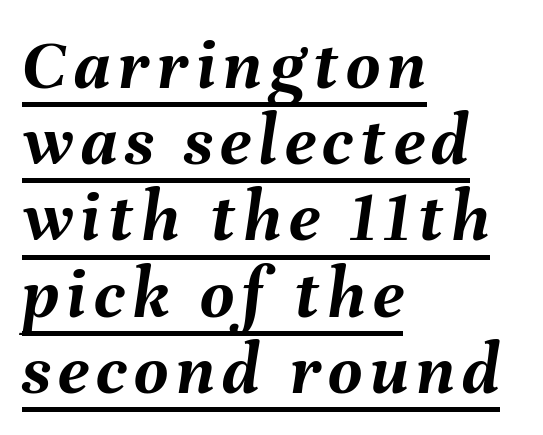
Think of a printed novel: that variable character pitch is what you see here. The sample's only ornament is a line tracing under the words. The lines in this sample share a left origin and differ only in where they stop. These words are printed bold, with thick strokes throughout.
